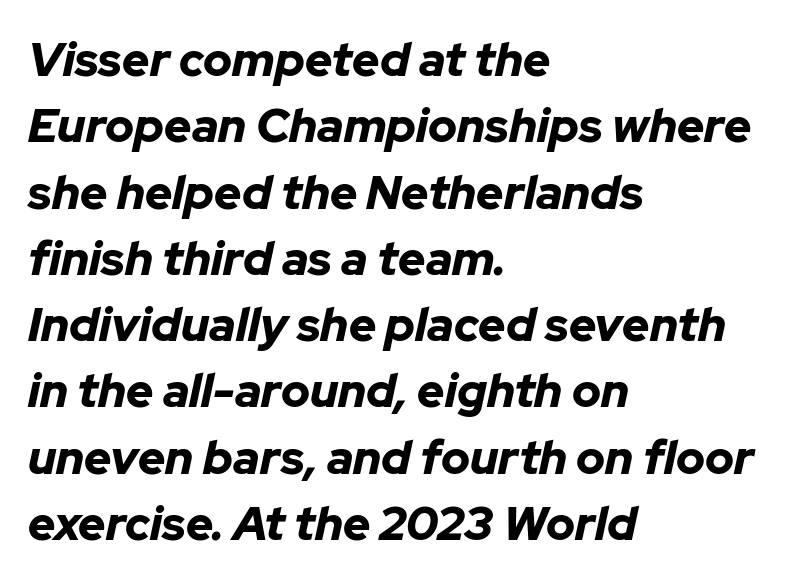
Plenty of ink on the page — the face is bold. This sample has the flowing, uneven cadence of proportional lettering. The leading is moderate, giving the passage an even texture. These lines are set flush left with a ragged right edge.
